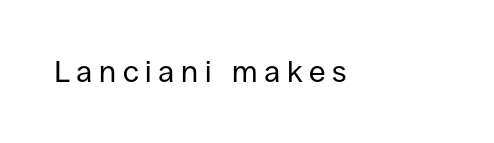
Q: Is the text bold? A: No.
Q: Is the text italic (slanted)? A: No, it is upright.
Q: Is the typeface a serif or a sans-serif typeface? A: Sans-serif.
Q: Is the text underlined? A: No.
Q: Is the spacing between letters normal or unusually wide? A: Unusually wide.
Q: Width (condensed, normal, or wide)? A: Normal.
Q: Stroke contrast? A: Low.
Q: x-height? A: Large.
Q: Monospaced? A: No.
